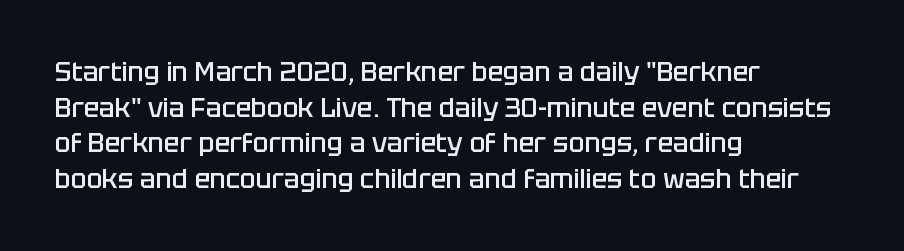
Q: Is the text bold? A: Semi-bold.
Q: Is the text italic (slanted)? A: No, it is upright.
Q: Is the text underlined? A: No.
Q: How is the paragraph aligned? A: Left-aligned.
Q: Is the spacing between letters normal or unusually wide? A: Normal.
Q: Is the spacing between lines tight, normal or loose? A: Normal.
